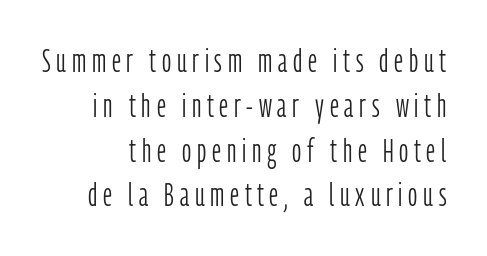
Rendered with straight, roman letterforms. Spacing verdict: proportional, widths tailored to each character. Weight class: somewhere from thin through regular. Words float on clear page, feet unadorned. The vertical gap from one line to the next is medium. The passage shown is typeset with a sans-serif family.
